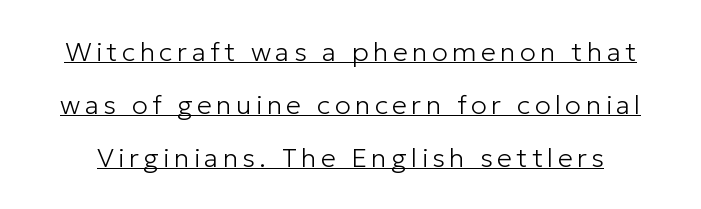
The image shows 27 px text type, upright; set loose line spacing (1.96x), underlined.
